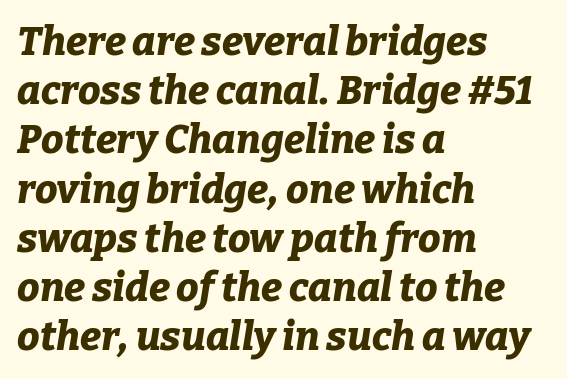
The image shows 40 px bold type, italic (leaning right); set left-aligned, line spacing 1.23x, normal letter spacing, not underlined; low stroke contrast and a medium x-height.
